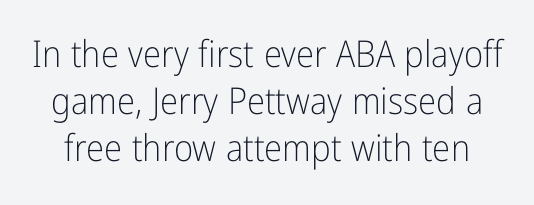
The image shows 37 px light, condensed sans-serif type, upright; set normal line spacing (1.27x), normal letter spacing, not underlined; low stroke contrast and a medium x-height.
